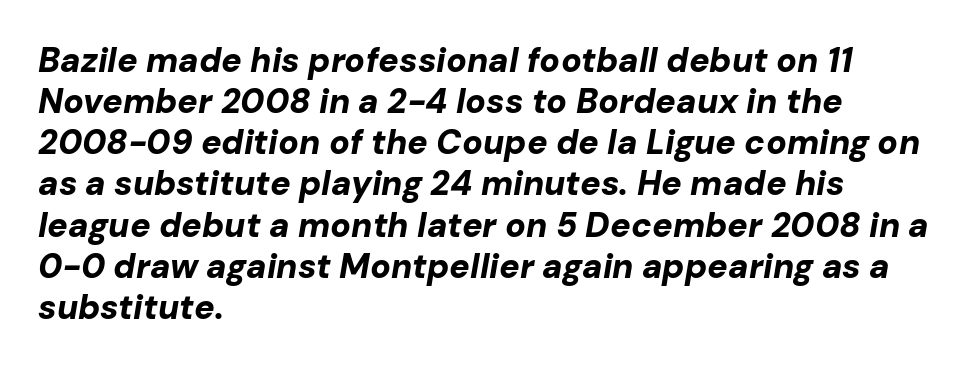
Q: Is the text bold? A: Yes.
Q: Is the text italic (slanted)? A: Yes, it leans right by about 10 degrees.
Q: Is the text underlined? A: No.
Q: How is the paragraph aligned? A: Left-aligned.
Q: Is the spacing between letters normal or unusually wide? A: Normal.
Q: Width (condensed, normal, or wide)? A: Normal.
Q: Stroke contrast? A: Low.
Q: x-height? A: Medium.
Q: Monospaced? A: No.
